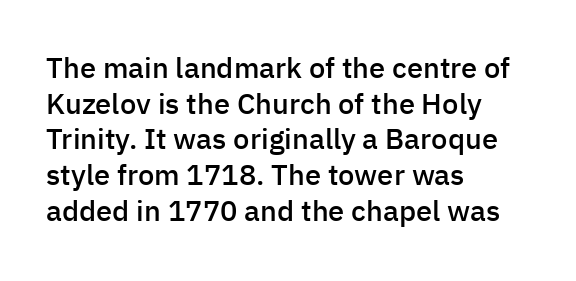
The image shows 29 px semibold sans-serif type, upright; set left-aligned, line spacing 1.23x, normal letter spacing, not underlined; low stroke contrast and a medium x-height.
